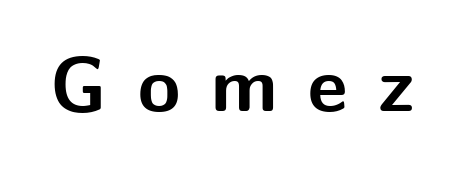
Q: Is the text bold? A: Yes.
Q: Is the text italic (slanted)? A: No, it is upright.
Q: Is the typeface a serif or a sans-serif typeface? A: Sans-serif.
Q: Is the text underlined? A: No.
Q: Is the spacing between letters normal or unusually wide? A: Unusually wide.
Q: Width (condensed, normal, or wide)? A: Normal.
Q: Stroke contrast? A: Medium.
Q: x-height? A: Medium.
Q: Monospaced? A: No.
